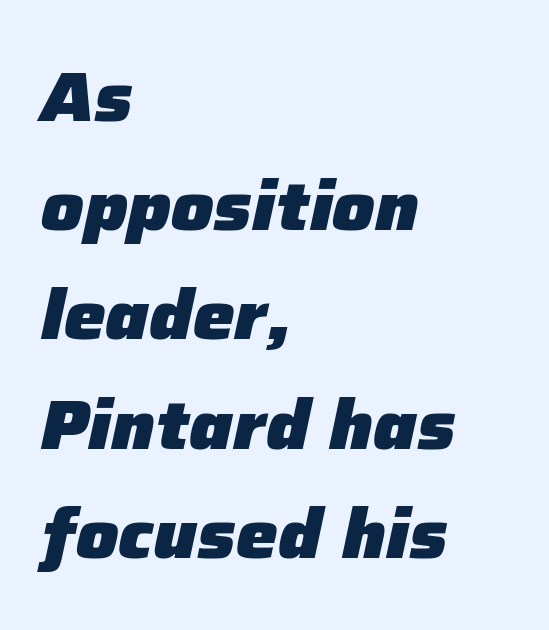
Q: Is the text bold? A: Yes.
Q: Is the text italic (slanted)? A: Yes, it leans right by about 12 degrees.
Q: Is the text underlined? A: No.
Q: How is the paragraph aligned? A: Left-aligned.
Q: Is the spacing between letters normal or unusually wide? A: Normal.
Q: Is the spacing between lines tight, normal or loose? A: Normal.
Q: Width (condensed, normal, or wide)? A: Normal.
Q: Stroke contrast? A: Low.
Q: x-height? A: Medium.
Q: Monospaced? A: No.
